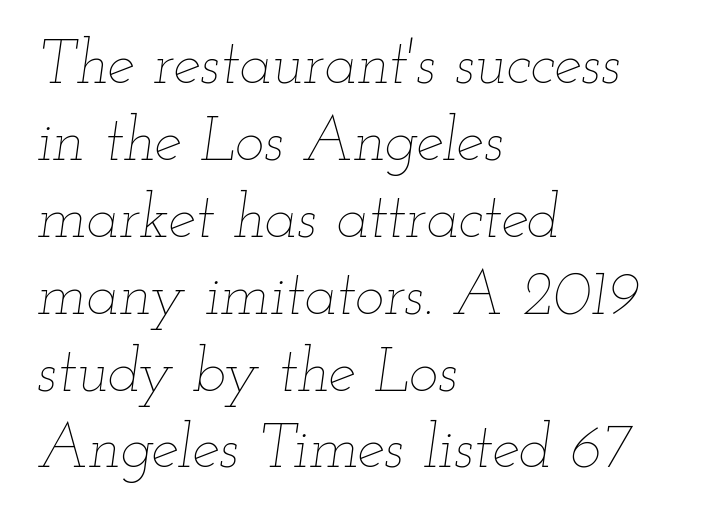
Q: Is the text bold? A: No.
Q: Is the text italic (slanted)? A: Yes, it leans right by about 12 degrees.
Q: Is the text underlined? A: No.
Q: How is the paragraph aligned? A: Left-aligned.
Q: Is the spacing between letters normal or unusually wide? A: Normal.
Q: Width (condensed, normal, or wide)? A: Wide.
Q: Stroke contrast? A: Low.
Q: x-height? A: Small.
Q: Monospaced? A: No.
